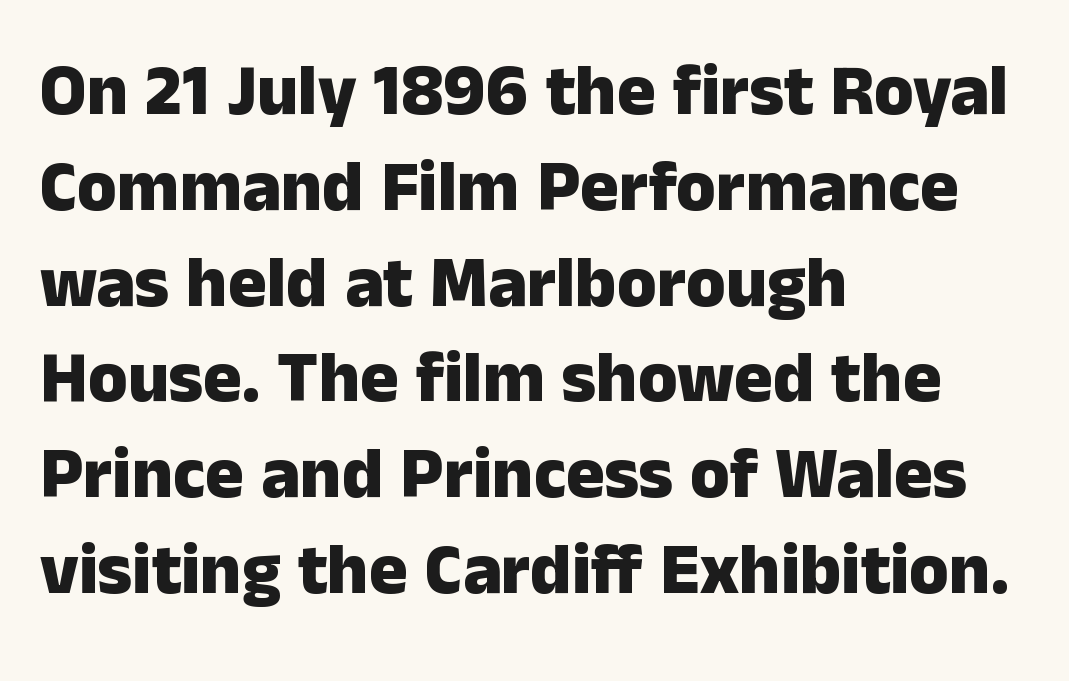
Only glyphs here, with clear space below each row. Caption: standard tracking, unaltered. The passage shown is emphatically bold. These lines are rendered in a variable-pitch font. Reading down the block, your eye returns to a fixed left position each line.
